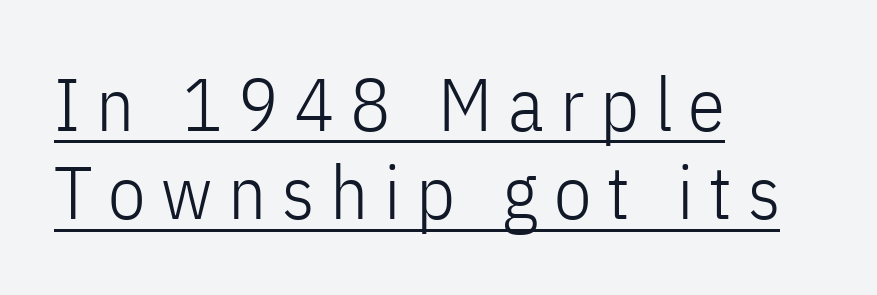
{"serif": "no", "italic": "no", "bold": "no", "weight": "light", "width": "condensed", "stroke_contrast": "low", "x_height": "medium", "monospaced": "no", "underline": "yes", "align": "left", "line_spacing_ratio": 1.18, "letter_spacing": "wide", "letter_spacing_em": 0.21, "glyph_px": 75}
